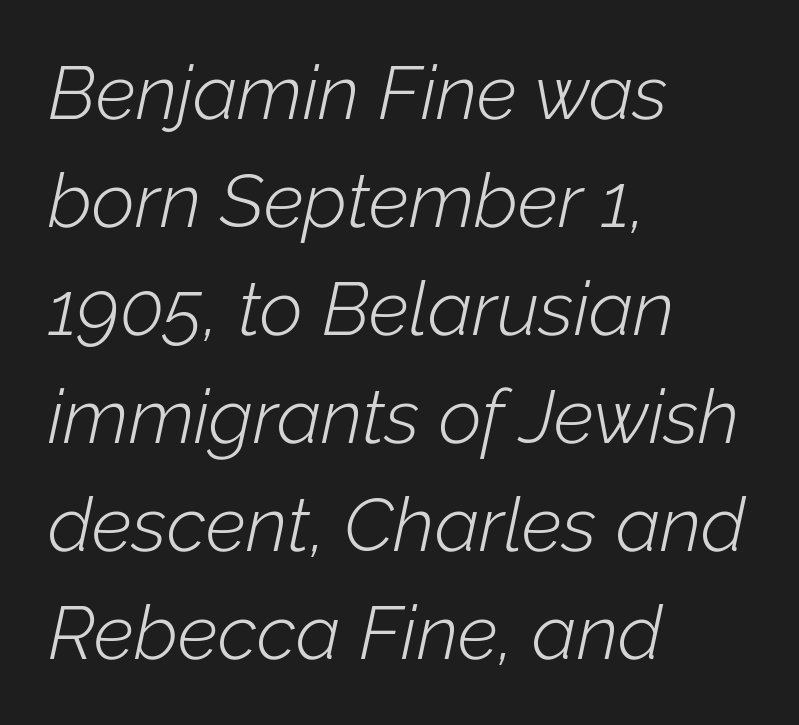
Varying glyph widths throughout — classic text-font behaviour. This is oblique type, the kind used for emphasis or titles. The letterforms sit shoulder to shoulder at normal distance. Notice how the passage keeps a crisp vertical edge on the left only.
